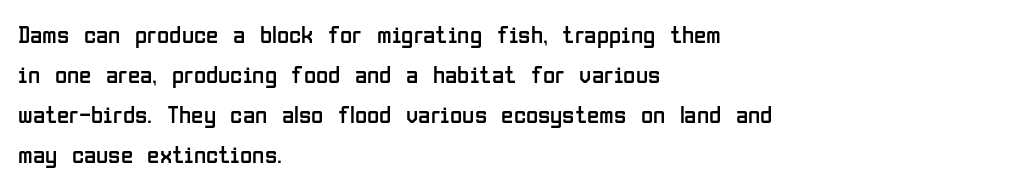
Q: Is the text bold? A: No.
Q: Is the text italic (slanted)? A: No, it is upright.
Q: Is the text underlined? A: No.
Q: How is the paragraph aligned? A: Left-aligned.
Q: Is the spacing between letters normal or unusually wide? A: Normal.
Q: Is the spacing between lines tight, normal or loose? A: Normal.
